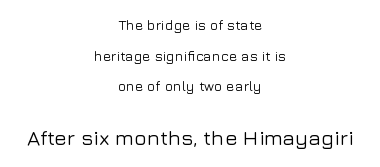
{"italic": "no", "underline": "no", "align": "center", "line_spacing": "loose", "line_spacing_ratio": 2.18, "letter_spacing": "normal", "letter_spacing_em": 0.0, "larger_block": "second", "size_ratio": 1.5, "glyph_px": 21}
